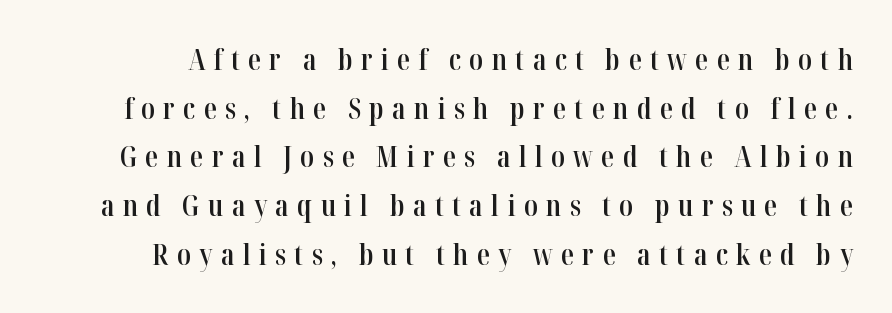
The face used here is proportionally spaced, like ordinary book or web type. This is roman type, the default non-slanted kind. Serif or sans? Serif — the stroke terminals have little feet. The tracking reads as deliberately expanded to a designer's eye.
